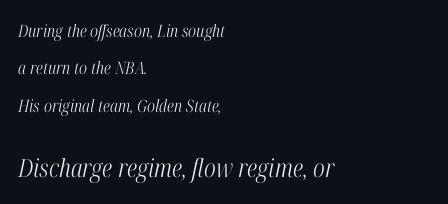
Q: Is the text bold? A: No.
Q: Is the text italic (slanted)? A: Yes, it leans right by about 12 degrees.
Q: Is the text underlined? A: No.
Q: How is the paragraph aligned? A: Left-aligned.
Q: Is the spacing between letters normal or unusually wide? A: Normal.
Q: Is the spacing between lines tight, normal or loose? A: Loose.
Q: Which block of text is set in a larger size, the first (top) or the second (bottom)? A: The second (bottom) one.
